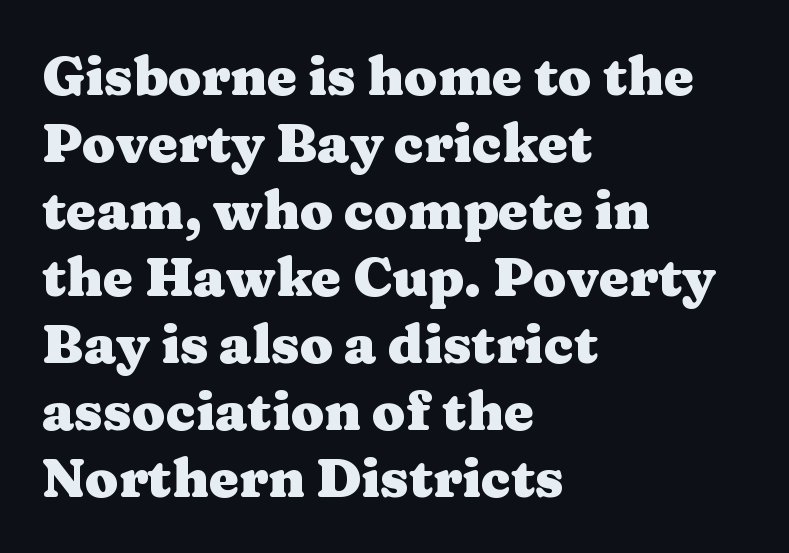
Q: Is the text bold? A: Yes.
Q: Is the text italic (slanted)? A: No, it is upright.
Q: Is the typeface a serif or a sans-serif typeface? A: Serif.
Q: Is the text underlined? A: No.
Q: How is the paragraph aligned? A: Left-aligned.
Q: Is the spacing between letters normal or unusually wide? A: Normal.
Q: Width (condensed, normal, or wide)? A: Wide.
Q: Stroke contrast? A: Medium.
Q: x-height? A: Medium.
Q: Monospaced? A: No.
